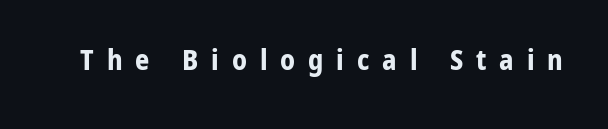
Q: Is the text bold? A: Yes.
Q: Is the text italic (slanted)? A: No, it is upright.
Q: Is the typeface a serif or a sans-serif typeface? A: Sans-serif.
Q: Is the text underlined? A: No.
Q: Is the spacing between letters normal or unusually wide? A: Unusually wide.
Q: Width (condensed, normal, or wide)? A: Normal.
Q: Stroke contrast? A: Low.
Q: x-height? A: Medium.
Q: Monospaced? A: No.
